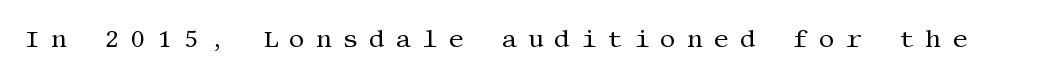
The image shows 25 px text type, upright; set unusually wide letter spacing (+0.42 em), not underlined.
